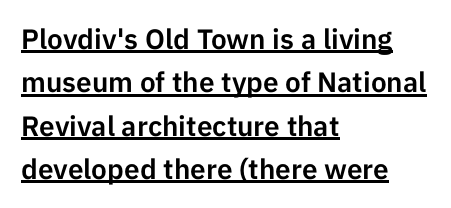
Q: Is the text italic (slanted)? A: No, it is upright.
Q: Is the typeface a serif or a sans-serif typeface? A: Sans-serif.
Q: Is the text underlined? A: Yes.
Q: How is the paragraph aligned? A: Left-aligned.
Q: Is the spacing between letters normal or unusually wide? A: Normal.
Q: Is the spacing between lines tight, normal or loose? A: Normal.
Q: Width (condensed, normal, or wide)? A: Normal.
Q: Stroke contrast? A: Low.
Q: x-height? A: Medium.
Q: Monospaced? A: No.
